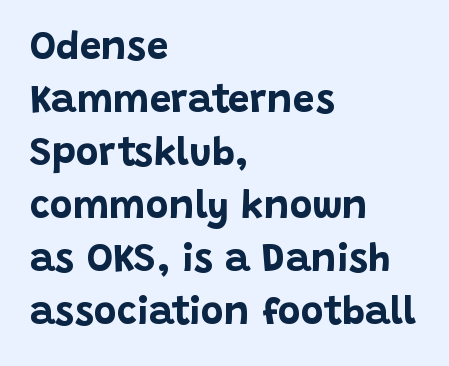
Q: Is the text bold? A: Yes.
Q: Is the text italic (slanted)? A: No, it is upright.
Q: Is the typeface a serif or a sans-serif typeface? A: Sans-serif.
Q: Is the text underlined? A: No.
Q: How is the paragraph aligned? A: Left-aligned.
Q: Is the spacing between letters normal or unusually wide? A: Normal.
Q: Is the spacing between lines tight, normal or loose? A: Normal.
Q: Width (condensed, normal, or wide)? A: Normal.
Q: Stroke contrast? A: Low.
Q: x-height? A: Large.
Q: Monospaced? A: No.
